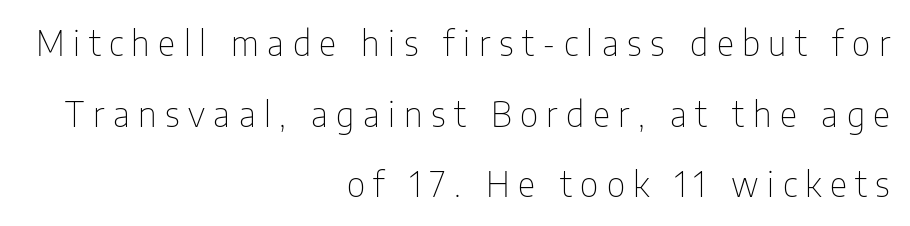
The image shows 34 px thin, condensed sans-serif type, upright; set right-aligned, loose line spacing (2.08x), unusually wide letter spacing (+0.25 em), not underlined; low stroke contrast and a medium x-height.
